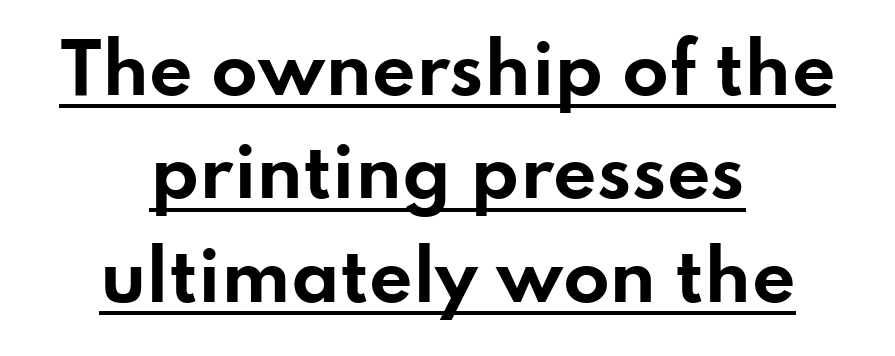
{"serif": "no", "italic": "no", "bold": "yes", "weight": "bold", "width": "wide", "stroke_contrast": "low", "x_height": "small", "monospaced": "no", "underline": "yes", "align": "center", "line_spacing": "normal", "line_spacing_ratio": 1.52, "letter_spacing": "normal", "letter_spacing_em": 0.0, "glyph_px": 68}
